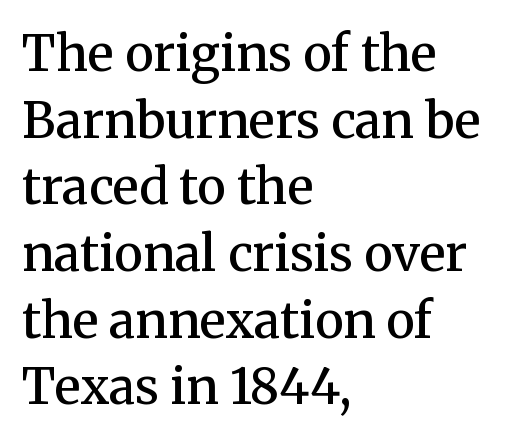
{"serif": "yes", "italic": "no", "bold": "semi", "weight": "semibold", "width": "normal", "stroke_contrast": "medium", "x_height": "medium", "monospaced": "no", "underline": "no", "align": "left", "line_spacing": "normal", "line_spacing_ratio": 1.36, "letter_spacing": "normal", "letter_spacing_em": 0.0, "glyph_px": 49}
